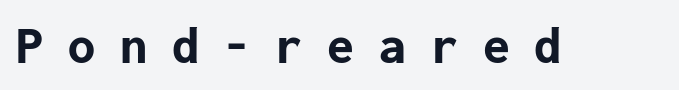
Display-style spreading of the glyphs; the letterfit is very open. A typesetter would mark this as roman, not italic. Heavy-handed strokes throughout: this text is bold. Beneath every word, the page is bare. The typeface chosen for these lines omits serifs.
